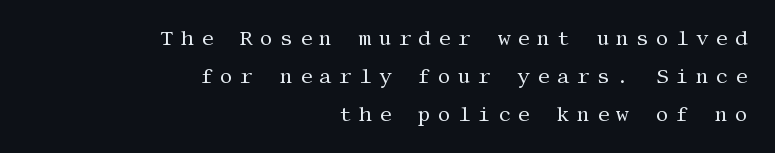
The image shows 20 px text type, upright; set right-aligned, line spacing 1.89x, unusually wide letter spacing (+0.35 em), not underlined.
